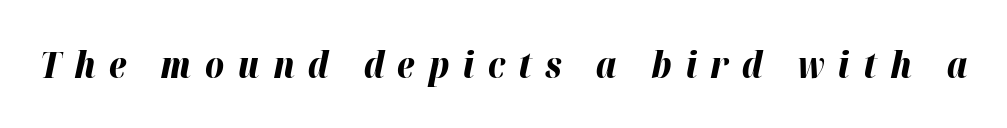
Q: Is the text bold? A: Yes.
Q: Is the text italic (slanted)? A: Yes, it leans right by about 12 degrees.
Q: Is the text underlined? A: No.
Q: Is the spacing between letters normal or unusually wide? A: Unusually wide.
Q: Width (condensed, normal, or wide)? A: Normal.
Q: Stroke contrast? A: High.
Q: x-height? A: Medium.
Q: Monospaced? A: No.
